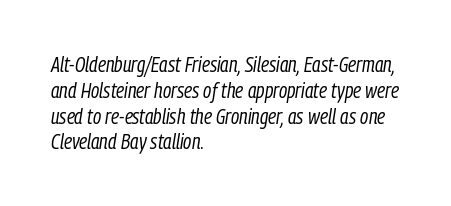
Q: Is the text bold? A: No.
Q: Is the text italic (slanted)? A: Yes, it leans right by about 9 degrees.
Q: Is the text underlined? A: No.
Q: How is the paragraph aligned? A: Left-aligned.
Q: Is the spacing between letters normal or unusually wide? A: Normal.
